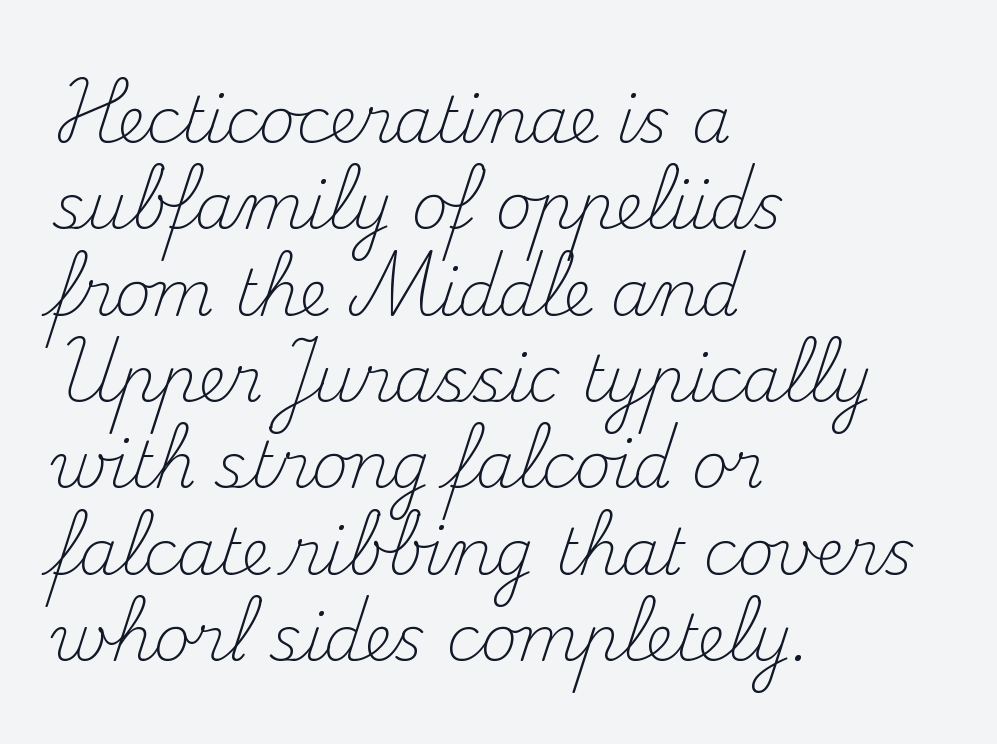
The image shows 63 px light serif type; set left-aligned, normal line spacing (1.37x), normal letter spacing, not underlined; medium stroke contrast and a small x-height.
